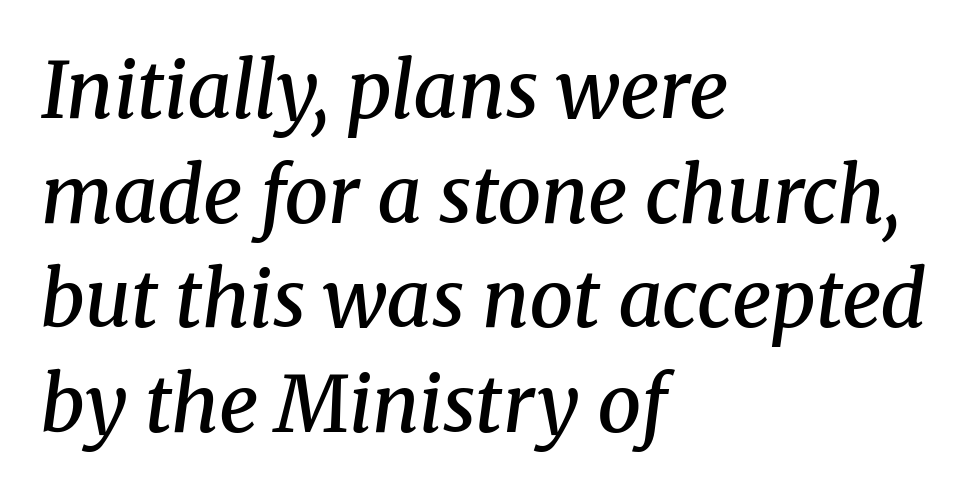
{"serif": "yes", "italic": "yes", "lean": "right", "slant_degrees": 8, "bold": "semi", "weight": "semibold", "width": "normal", "stroke_contrast": "medium", "x_height": "medium", "monospaced": "no", "underline": "no", "align": "left", "line_spacing": "normal", "line_spacing_ratio": 1.34, "letter_spacing": "normal", "letter_spacing_em": 0.0, "glyph_px": 78}
